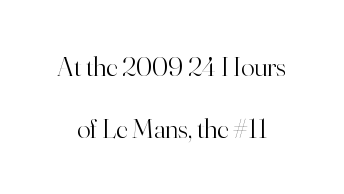
The weight would be labelled regular, book, light, or lighter still. The letters advance in unequal steps, a hallmark of proportional type. The lettering holds an erect, upright posture throughout. The rendering keeps characters at their native spacing. Anything drawn beneath the words? Only blank space. Leading: increased.
